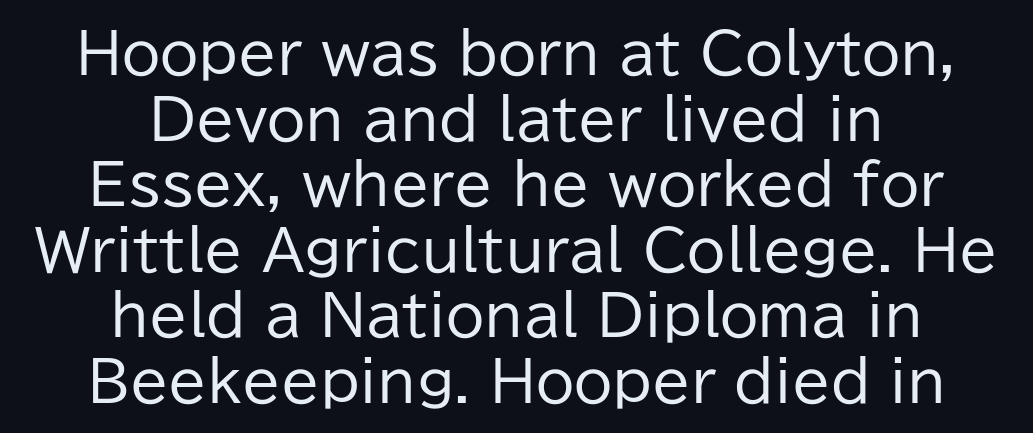
Q: Is the text bold? A: No.
Q: Is the text italic (slanted)? A: No, it is upright.
Q: Is the typeface a serif or a sans-serif typeface? A: Sans-serif.
Q: Is the text underlined? A: No.
Q: How is the paragraph aligned? A: Centered.
Q: Is the spacing between letters normal or unusually wide? A: Normal.
Q: Width (condensed, normal, or wide)? A: Normal.
Q: Stroke contrast? A: Low.
Q: x-height? A: Medium.
Q: Monospaced? A: No.
